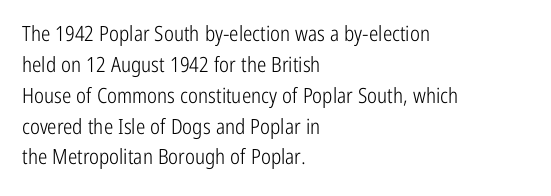
If you drew a line through each stem, it would be perfectly vertical. Leftover space on each line is placed entirely after the last word. The vertical gap from one line to the next is medium. The specimen omits any rule beneath the text block's lines.
